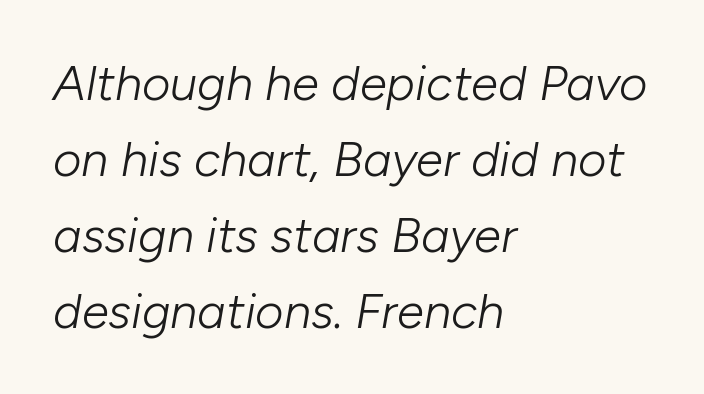
{"italic": "yes", "lean": "right", "slant_degrees": 10, "bold": "no", "weight": "light", "width": "normal", "stroke_contrast": "low", "x_height": "medium", "monospaced": "no", "underline": "no", "align": "left", "line_spacing": "normal", "line_spacing_ratio": 1.55, "letter_spacing": "normal", "letter_spacing_em": 0.0, "glyph_px": 49}
